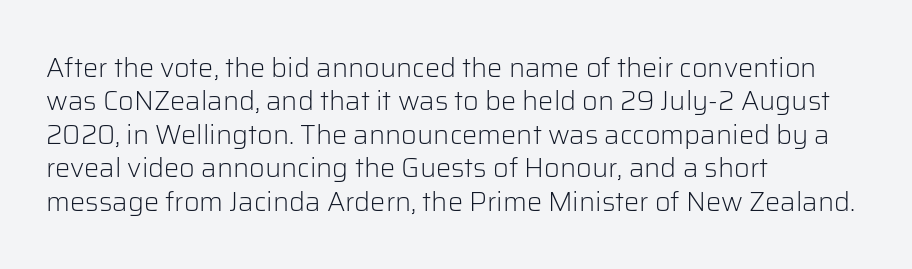
{"italic": "no", "bold": "no", "underline": "no", "align": "left", "line_spacing_ratio": 1.24, "letter_spacing": "normal", "letter_spacing_em": 0.0, "glyph_px": 27}
